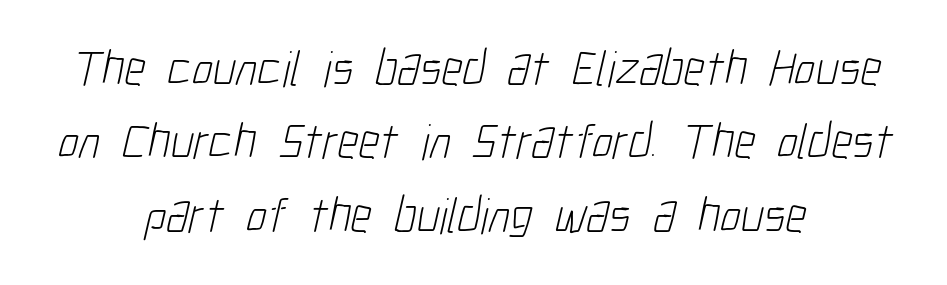
The image shows 50 px light, condensed sans-serif type; set centered, normal line spacing (1.47x), normal letter spacing, not underlined; low stroke contrast and a medium x-height.
